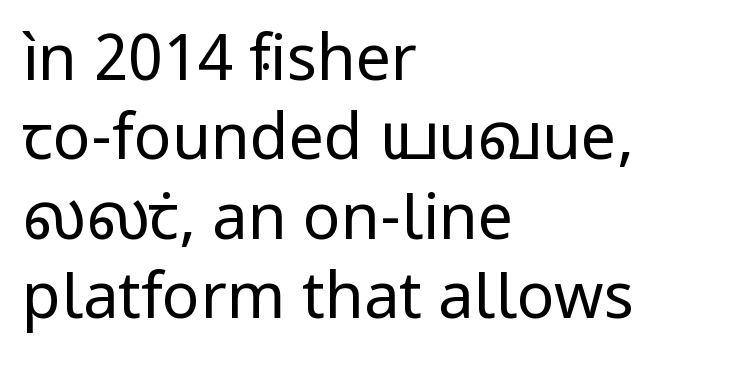
{"serif": "no", "italic": "no", "bold": "no", "weight": "regular", "width": "normal", "stroke_contrast": "low", "x_height": "medium", "monospaced": "no", "underline": "no", "align": "left", "line_spacing": "normal", "line_spacing_ratio": 1.26, "letter_spacing": "normal", "letter_spacing_em": 0.0, "glyph_px": 63}
